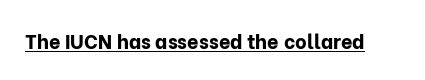
{"italic": "no", "bold": "yes", "underline": "yes", "letter_spacing": "normal", "letter_spacing_em": 0.0, "glyph_px": 20}
